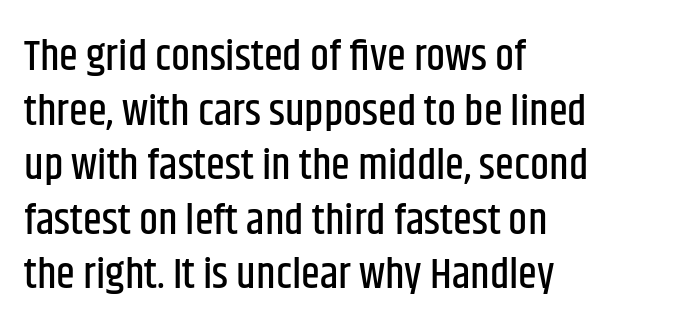
Each row of text sits above clean, open space. Leftover space on each line is placed entirely after the last word. Look at the bottom of the vertical strokes: they stop flat, with no serifs. Here the glyphs are tracked normally, forming tight word shapes. The passage shown is typed in a proportional face where columns would drift. It's the straight-up-and-down kind of type.
